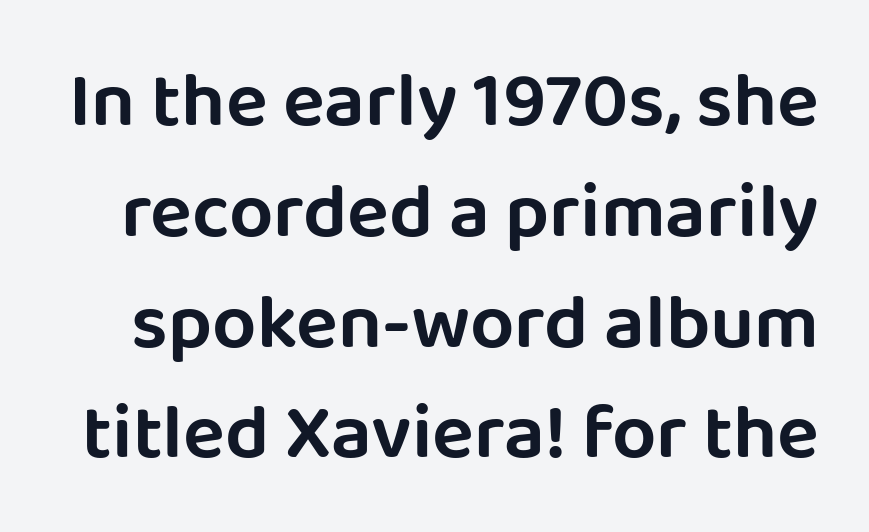
{"serif": "no", "italic": "no", "width": "normal", "stroke_contrast": "low", "x_height": "large", "monospaced": "no", "underline": "no", "line_spacing": "normal", "line_spacing_ratio": 1.42, "letter_spacing": "normal", "letter_spacing_em": 0.0, "glyph_px": 78}
